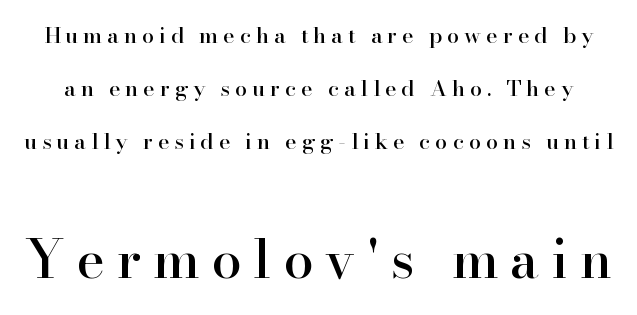
Is there any slant? The stems are plumb. Is this a sans? No — the strokes have serifs. Between these two stacked blocks, the lower one wins on size. This sample uses expanded letter spacing, leaving extra air between glyphs.
